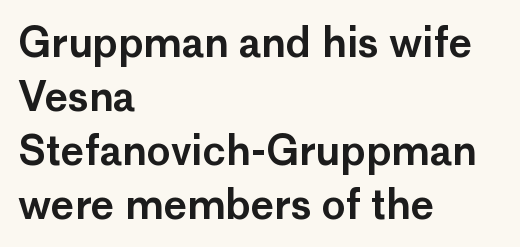
Q: Is the text italic (slanted)? A: No, it is upright.
Q: Is the typeface a serif or a sans-serif typeface? A: Sans-serif.
Q: Is the text underlined? A: No.
Q: How is the paragraph aligned? A: Left-aligned.
Q: Is the spacing between letters normal or unusually wide? A: Normal.
Q: Is the spacing between lines tight, normal or loose? A: Normal.
Q: Width (condensed, normal, or wide)? A: Normal.
Q: Stroke contrast? A: Low.
Q: x-height? A: Medium.
Q: Monospaced? A: No.
